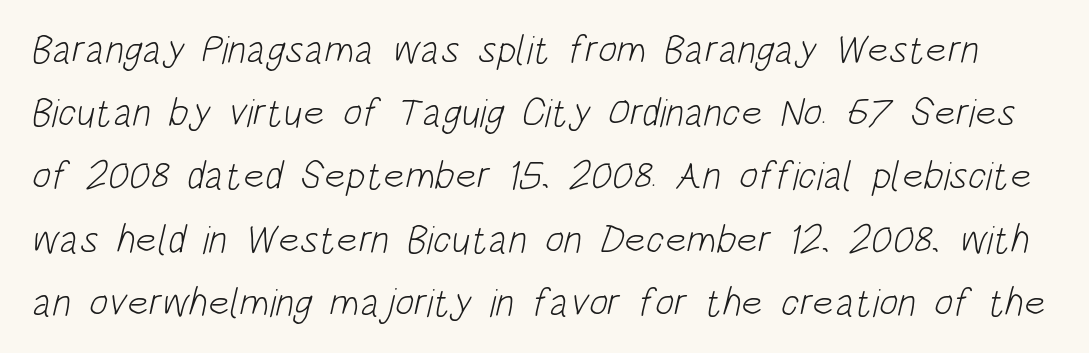
Compared with typical paragraphs, the rows here are spaced about the same. Letterform terminals end flat and unadorned throughout the passage. Varying glyph widths throughout — classic text-font behaviour. Stroke mass is kept to a normal reading level or below. Observe the ordinary spacing: letters are neighbours, not strangers.
